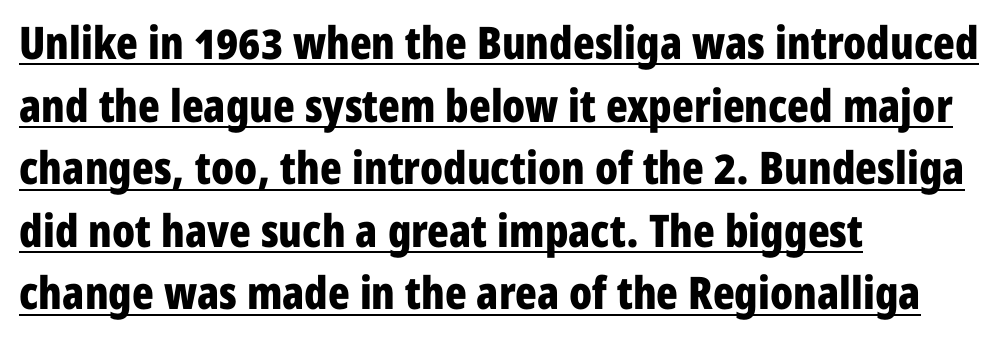
Q: Is the text bold? A: Yes.
Q: Is the text italic (slanted)? A: No, it is upright.
Q: Is the typeface a serif or a sans-serif typeface? A: Sans-serif.
Q: Is the text underlined? A: Yes.
Q: How is the paragraph aligned? A: Left-aligned.
Q: Is the spacing between letters normal or unusually wide? A: Normal.
Q: Is the spacing between lines tight, normal or loose? A: Normal.
Q: Width (condensed, normal, or wide)? A: Condensed.
Q: Stroke contrast? A: Low.
Q: x-height? A: Medium.
Q: Monospaced? A: No.
